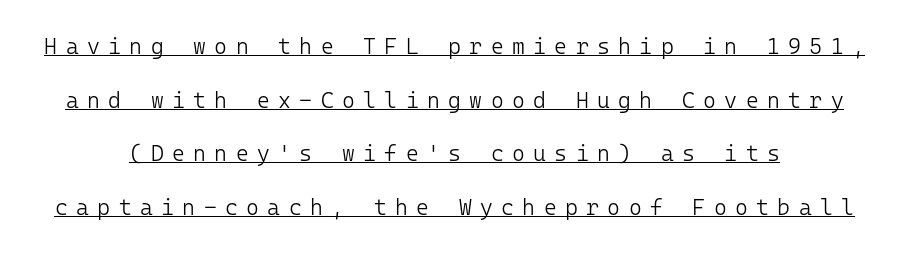
Baseline-to-baseline distance is far greater than the letter height. Is this a heavy cut? Hardly; it is regular or lighter. This rendering features underlined lettering. Characters follow at a spacing far wider than the type designer built in. Do the letters lean? They stand straight.
